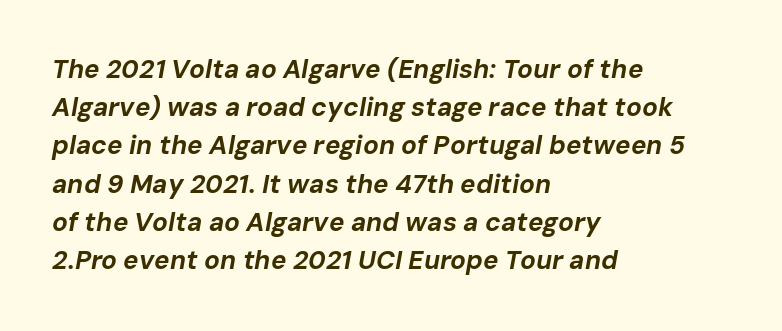
{"italic": "yes", "lean": "right", "slant_degrees": 10, "bold": "yes", "underline": "no", "align": "left", "line_spacing": "normal", "line_spacing_ratio": 1.47, "letter_spacing": "normal", "letter_spacing_em": 0.0, "glyph_px": 26}
